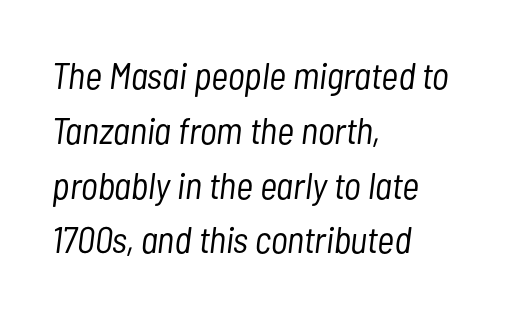
The paragraph has a hard left edge and a soft right edge. A typesetter would call this proportional, since set widths differ per character. Whoever set this chose a conventional vertical rhythm. Glance below the letters and you will spot only blank space.
